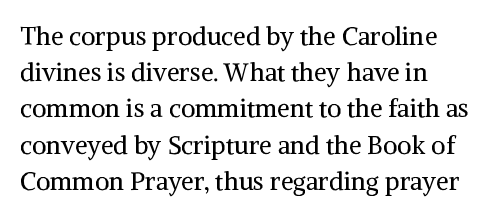
The image shows 25 px text type, upright; set left-aligned, normal line spacing (1.45x), normal letter spacing, not underlined.
